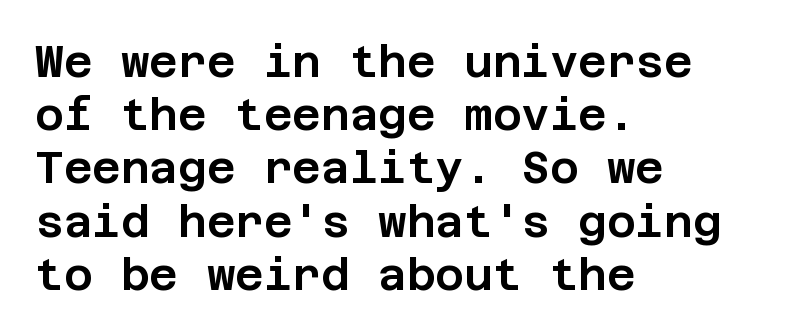
If you drew a ruler down the left edge, every line would touch it. Unlike italic type, these characters show no tilt at all. The passage shown is not underscored anywhere. Between one letter and the next there's only the usual sliver of space.
